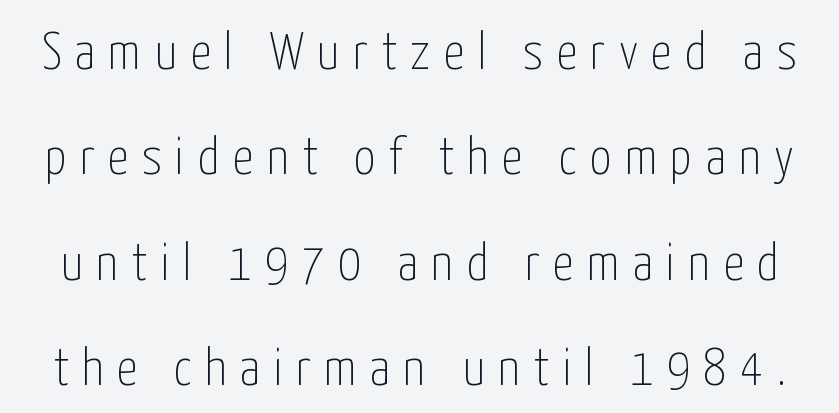
The image shows 53 px thin, condensed sans-serif type, upright; set loose line spacing (1.99x), unusually wide letter spacing (+0.25 em), not underlined; low stroke contrast and a medium x-height.
